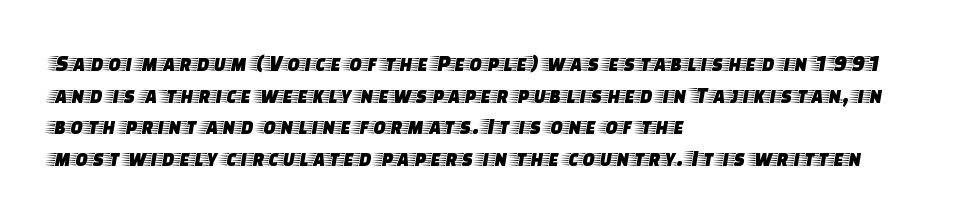
The letterforms sit shoulder to shoulder at normal distance. The paragraph has a hard left edge and a soft right edge. A clean baseline with only descenders dipping below it.
